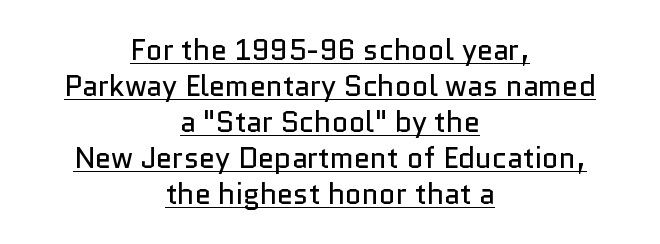
{"serif": "no", "italic": "no", "bold": "no", "weight": "regular", "width": "normal", "stroke_contrast": "low", "x_height": "medium", "monospaced": "no", "underline": "yes", "align": "center", "line_spacing_ratio": 1.24, "letter_spacing": "normal", "letter_spacing_em": 0.0, "glyph_px": 29}
